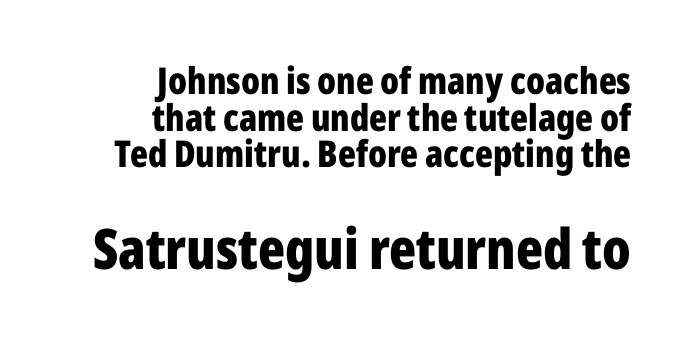
Q: Is the text bold? A: Yes.
Q: Is the text italic (slanted)? A: No, it is upright.
Q: Is the typeface a serif or a sans-serif typeface? A: Sans-serif.
Q: Is the text underlined? A: No.
Q: How is the paragraph aligned? A: Right-aligned.
Q: Is the spacing between letters normal or unusually wide? A: Normal.
Q: Is the spacing between lines tight, normal or loose? A: Tight.
Q: Which block of text is set in a larger size, the first (top) or the second (bottom)? A: The second (bottom) one.
Q: Width (condensed, normal, or wide)? A: Condensed.
Q: Stroke contrast? A: Low.
Q: x-height? A: Medium.
Q: Monospaced? A: No.
